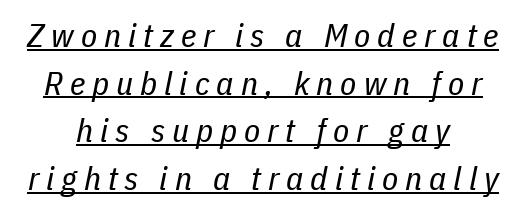
The image shows 33 px regular-weight, condensed type, italic (leaning right); set centered, normal line spacing (1.44x), unusually wide letter spacing (+0.21 em), underlined; low stroke contrast and a medium x-height.
